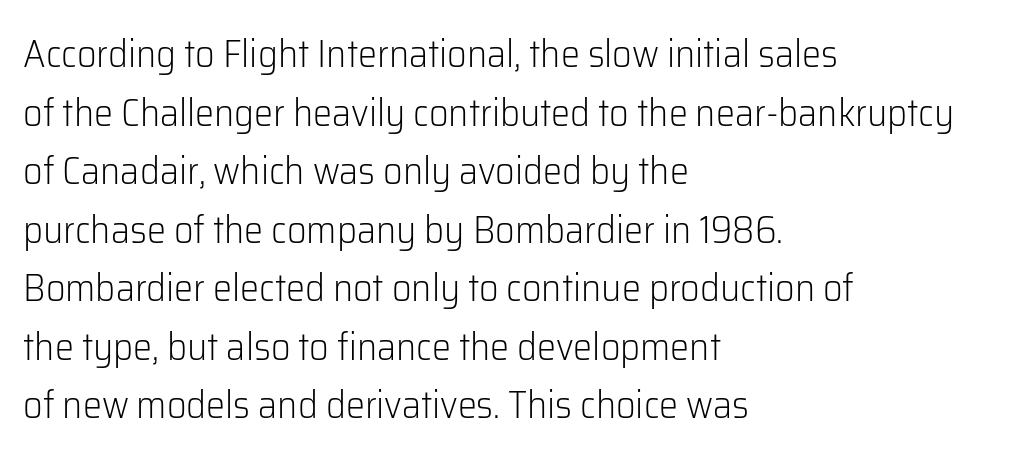
The image shows 38 px light sans-serif type, upright; set left-aligned, normal line spacing (1.54x), normal letter spacing, not underlined; low stroke contrast and a medium x-height.
